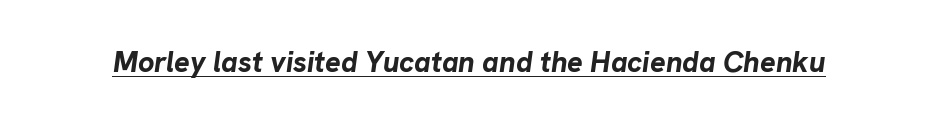
Q: Is the text bold? A: Yes.
Q: Is the text italic (slanted)? A: Yes, it leans right by about 8 degrees.
Q: Is the text underlined? A: Yes.
Q: Is the spacing between letters normal or unusually wide? A: Normal.
Q: Width (condensed, normal, or wide)? A: Normal.
Q: Stroke contrast? A: Low.
Q: x-height? A: Medium.
Q: Monospaced? A: No.
